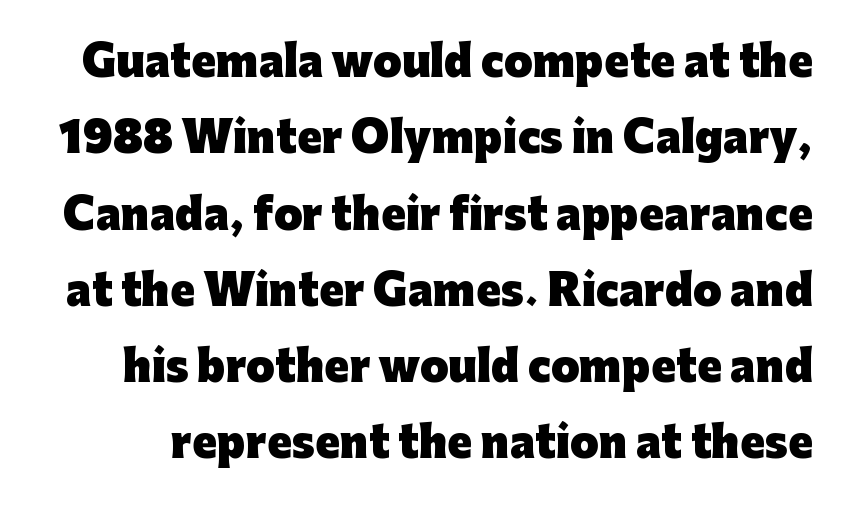
The image shows 41 px heavy sans-serif type, upright; set line spacing 1.86x, normal letter spacing, not underlined; low stroke contrast and a medium x-height.
